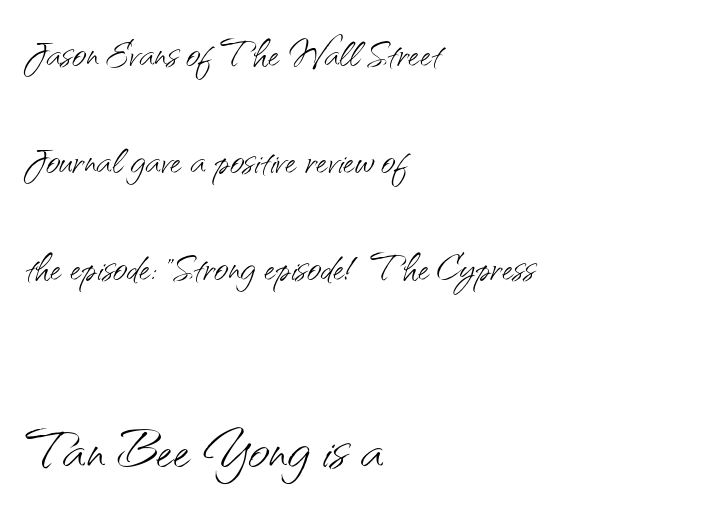
{"serif": "no", "bold": "no", "weight": "light", "width": "normal", "stroke_contrast": "medium", "x_height": "small", "monospaced": "no", "underline": "no", "align": "left", "line_spacing": "loose", "line_spacing_ratio": 2.14, "letter_spacing": "normal", "letter_spacing_em": 0.0, "larger_block": "second", "size_ratio": 1.5, "glyph_px": 75}
